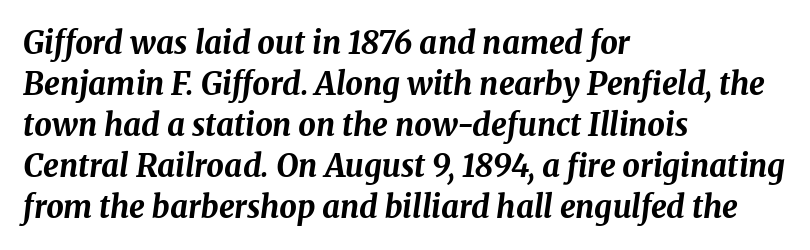
The text block is weighted toward the left margin, trailing off unevenly rightward. When letters slant like this, we call the style italic. The space between consecutive lines is moderate. The glyphs are unaccompanied by any horizontal stroke below them.
